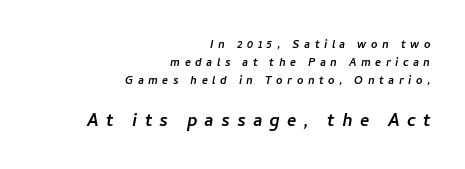
Words float on clear page, feet unadorned. Baseline-to-baseline distance is the conventional proportion of letter height. The emphasis by scale lands on block number two, below. The compositor pushed each line to the right boundary. Glyph-to-glyph distance is far greater than everyday printed text.
